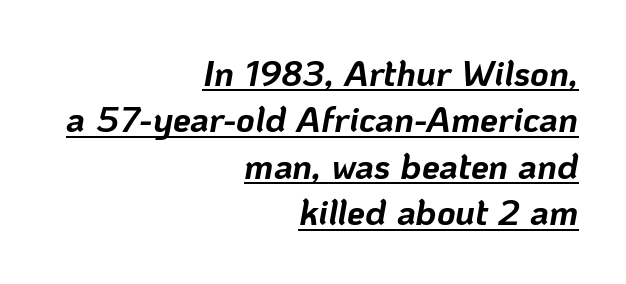
Q: Is the text bold? A: Yes.
Q: Is the text italic (slanted)? A: Yes, it leans right by about 10 degrees.
Q: Is the text underlined? A: Yes.
Q: How is the paragraph aligned? A: Right-aligned.
Q: Is the spacing between letters normal or unusually wide? A: Normal.
Q: Is the spacing between lines tight, normal or loose? A: Normal.
Q: Width (condensed, normal, or wide)? A: Normal.
Q: Stroke contrast? A: Low.
Q: x-height? A: Medium.
Q: Monospaced? A: No.
